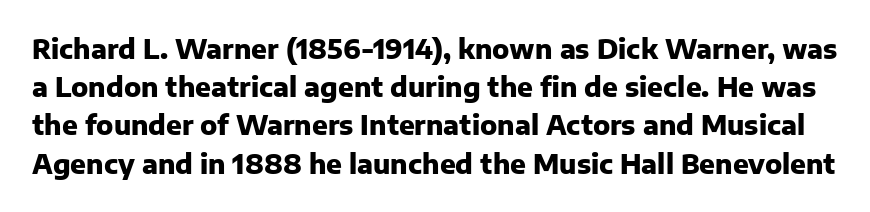
The image shows 26 px bold type, upright; set normal line spacing (1.47x), normal letter spacing, not underlined.
